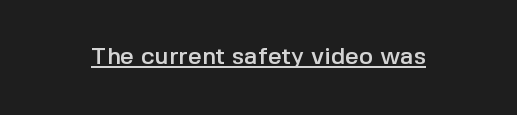
Q: Is the text italic (slanted)? A: No, it is upright.
Q: Is the text underlined? A: Yes.
Q: Is the spacing between letters normal or unusually wide? A: Normal.
